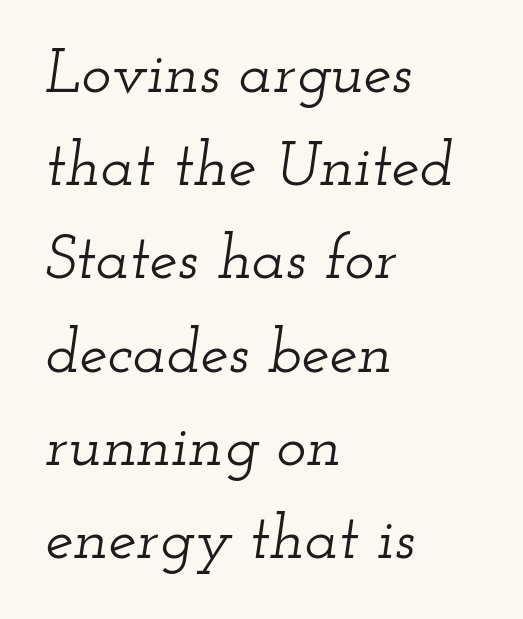
Q: Is the text italic (slanted)? A: Yes, it leans right by about 12 degrees.
Q: Is the typeface a serif or a sans-serif typeface? A: Serif.
Q: Is the text underlined? A: No.
Q: How is the paragraph aligned? A: Left-aligned.
Q: Is the spacing between letters normal or unusually wide? A: Normal.
Q: Is the spacing between lines tight, normal or loose? A: Normal.
Q: Width (condensed, normal, or wide)? A: Wide.
Q: Stroke contrast? A: Low.
Q: x-height? A: Small.
Q: Monospaced? A: No.
